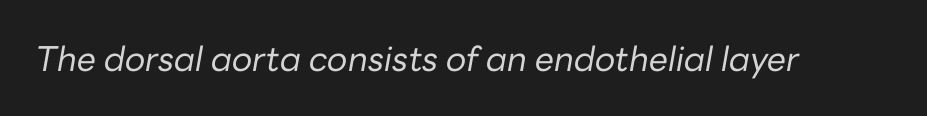
Counters stay open thanks to moderate or lighter strokes. Students, note that the glyphs here touch the page at normal intervals. The string is rendered with underlining switched off. You can tell it's italic because the verticals aren't actually vertical. These lines are rendered in a variable-pitch font.
